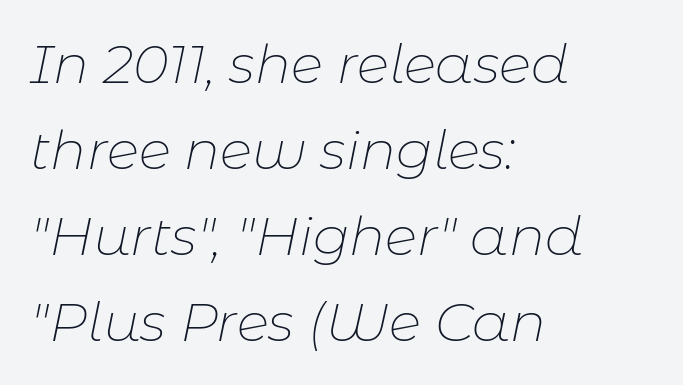
The image shows 54 px thin type, italic (leaning right); set left-aligned, normal line spacing (1.59x), normal letter spacing, not underlined; low stroke contrast and a medium x-height.
